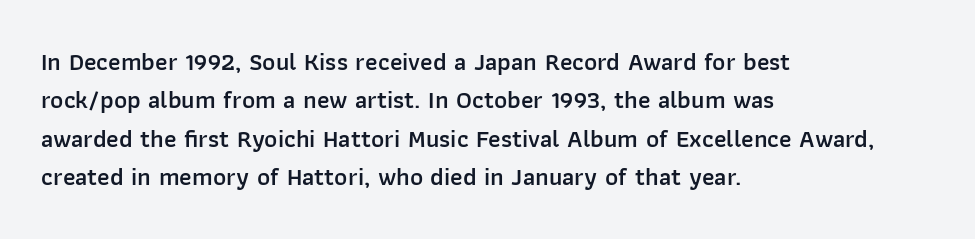
Has an underline been added? It has not. A typesetter would mark this as roman, not italic. The passage shown has conventional tracking throughout. The rows are spaced the way most documents space them. Each line starts at the same left margin while the right side varies. The font is running at a semibold setting, under full bold.
